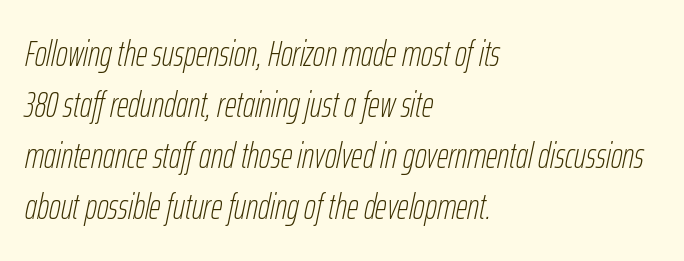
{"italic": "yes", "lean": "right", "slant_degrees": 12, "bold": "no", "weight": "thin", "width": "condensed", "stroke_contrast": "low", "x_height": "medium", "monospaced": "no", "underline": "no", "align": "left", "line_spacing": "normal", "line_spacing_ratio": 1.42, "letter_spacing": "normal", "letter_spacing_em": 0.0, "glyph_px": 36}
